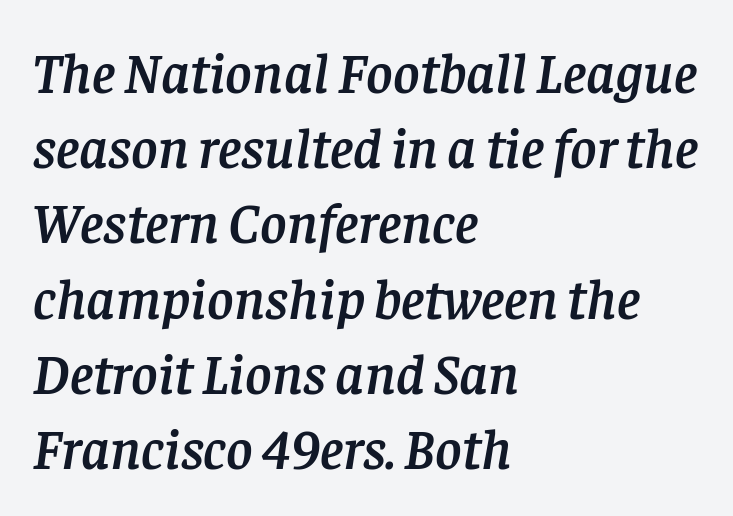
Every character sits at an angle, as italics do. The text block is weighted toward the left margin, trailing off unevenly rightward. This sample uses a serif face. No word sits above an underline.
